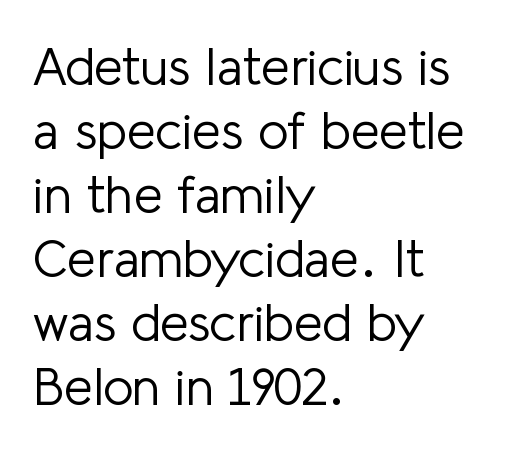
Q: Is the text bold? A: No.
Q: Is the text italic (slanted)? A: No, it is upright.
Q: Is the typeface a serif or a sans-serif typeface? A: Sans-serif.
Q: Is the text underlined? A: No.
Q: How is the paragraph aligned? A: Left-aligned.
Q: Is the spacing between letters normal or unusually wide? A: Normal.
Q: Width (condensed, normal, or wide)? A: Normal.
Q: Stroke contrast? A: Low.
Q: x-height? A: Medium.
Q: Monospaced? A: No.
